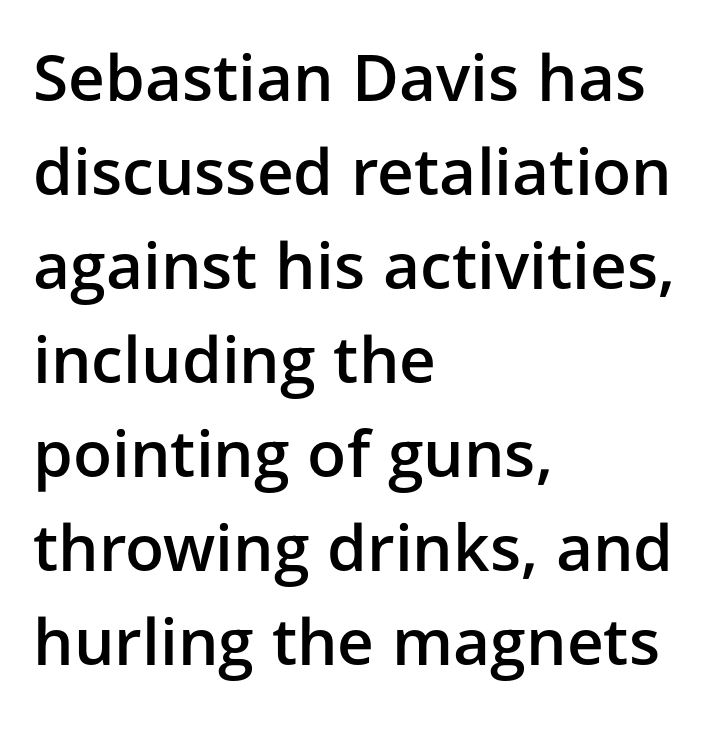
Q: Is the text bold? A: Semi-bold.
Q: Is the text italic (slanted)? A: No, it is upright.
Q: Is the typeface a serif or a sans-serif typeface? A: Sans-serif.
Q: Is the text underlined? A: No.
Q: How is the paragraph aligned? A: Left-aligned.
Q: Is the spacing between letters normal or unusually wide? A: Normal.
Q: Is the spacing between lines tight, normal or loose? A: Normal.
Q: Width (condensed, normal, or wide)? A: Normal.
Q: Stroke contrast? A: Low.
Q: x-height? A: Medium.
Q: Monospaced? A: No.
